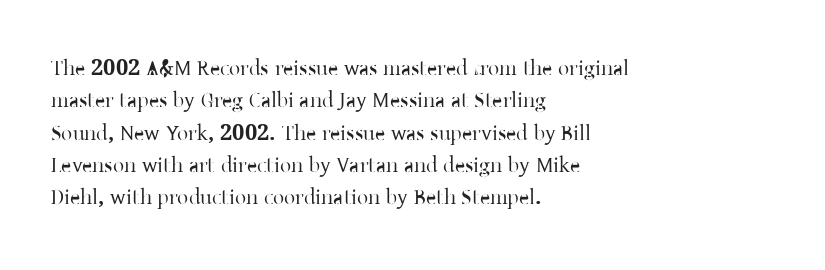
The image shows 22 px text type, upright; set left-aligned, normal line spacing (1.47x), normal letter spacing, not underlined.
